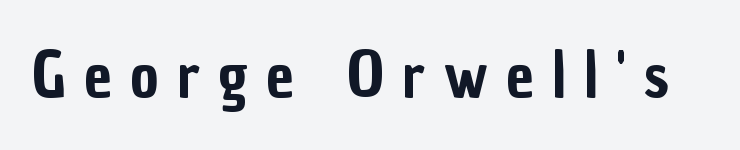
Q: Is the text italic (slanted)? A: No, it is upright.
Q: Is the typeface a serif or a sans-serif typeface? A: Sans-serif.
Q: Is the text underlined? A: No.
Q: Is the spacing between letters normal or unusually wide? A: Unusually wide.
Q: Width (condensed, normal, or wide)? A: Condensed.
Q: Stroke contrast? A: Low.
Q: x-height? A: Medium.
Q: Monospaced? A: No.
